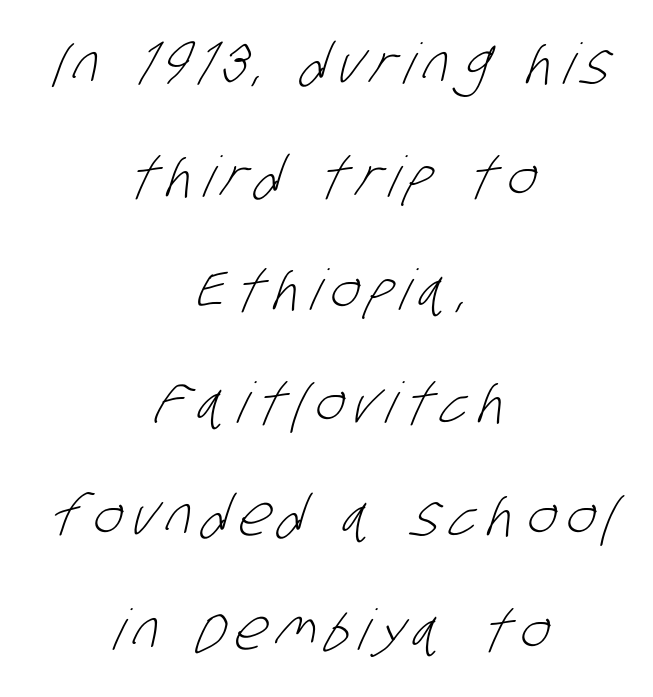
The image shows 56 px light, condensed sans-serif type; set centered, loose line spacing (2.02x), not underlined; low stroke contrast and a large x-height.
